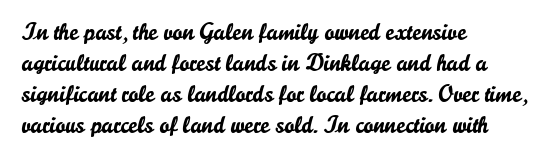
The image shows 24 px text type; set left-aligned, normal line spacing (1.29x), normal letter spacing, not underlined.
